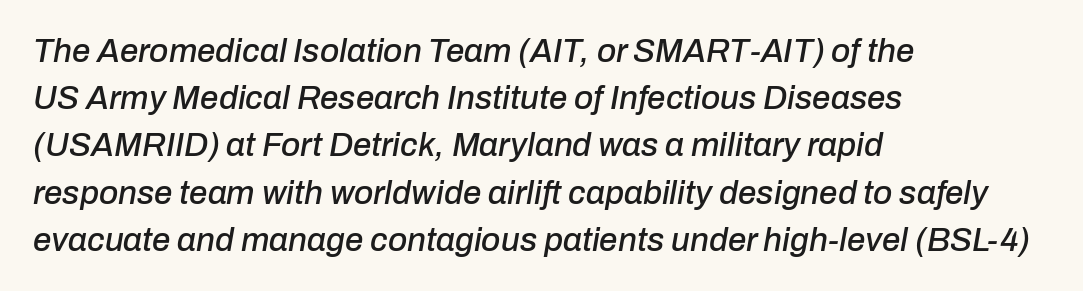
Caption: multi-line text, flush left, ragged right. What stands out about the letter spacing? Nothing — it is the standard amount. Character widths vary here, with narrow letters taking less room than wide ones. Quick note: interline space is typical.
